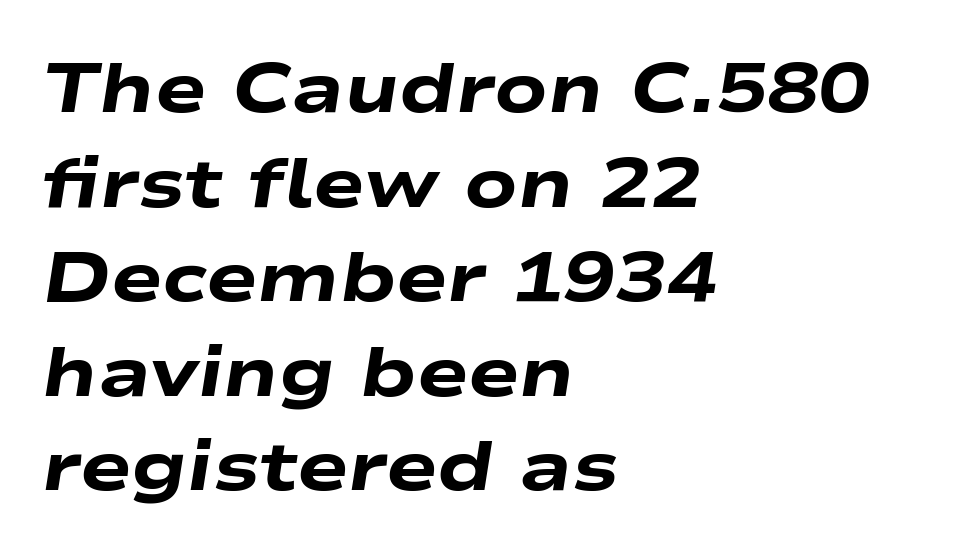
The rows are spaced the way most documents space them. Observe the lean: these are italic letterforms. A student would call this left alignment; a typographer would say flush left, rag right. The type is set solid horizontally, with unmodified tracking.
